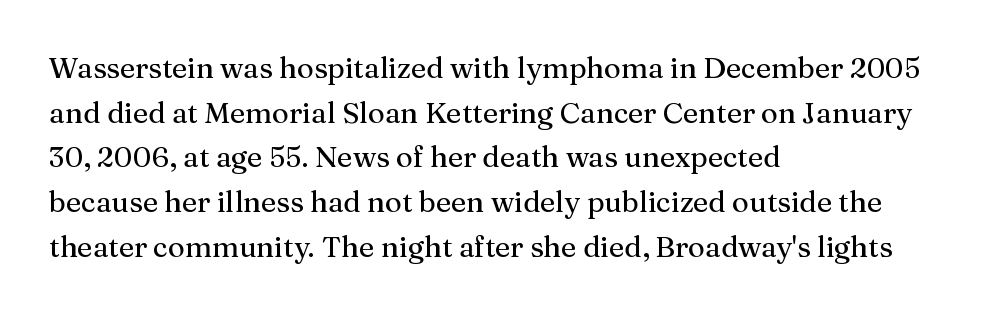
The image shows 29 px serif type, upright; set left-aligned, normal line spacing (1.54x), normal letter spacing, not underlined; medium stroke contrast and a medium x-height.
